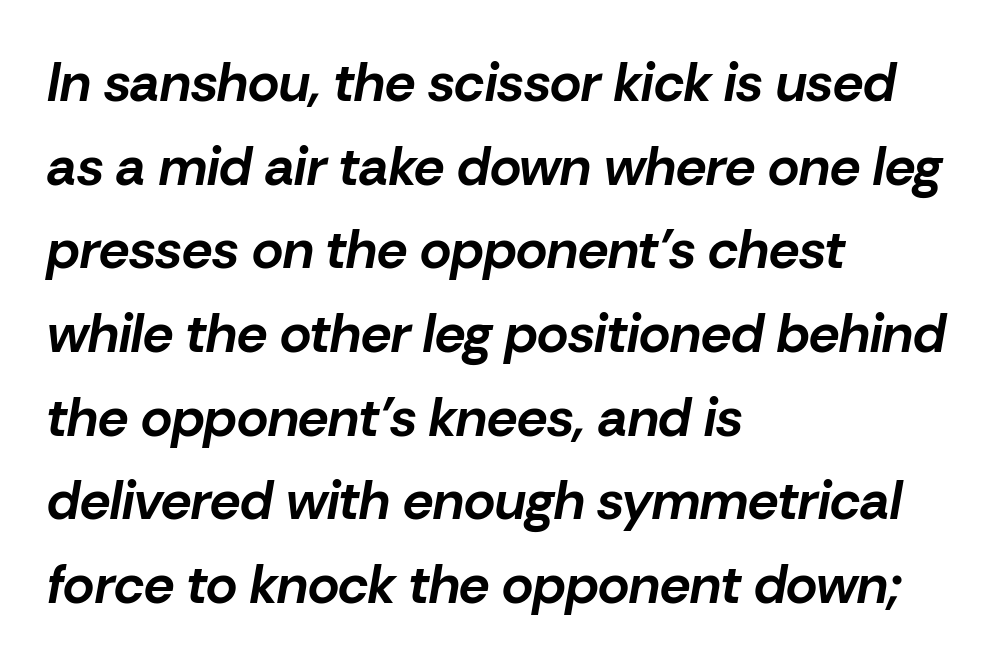
Is the block centered? No — it sits flush against the left margin. On the weight axis this lands at bold, roughly 700. Summary of vertical rhythm: regular, with standard interline spacing. Tracking value appears to be zero — textbook default spacing. There's an unmistakable incline to the writing here.
